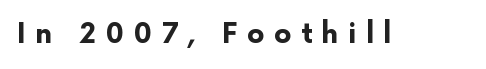
Q: Is the text bold? A: Yes.
Q: Is the text italic (slanted)? A: No, it is upright.
Q: Is the typeface a serif or a sans-serif typeface? A: Sans-serif.
Q: Is the text underlined? A: No.
Q: Is the spacing between letters normal or unusually wide? A: Unusually wide.
Q: Width (condensed, normal, or wide)? A: Normal.
Q: Stroke contrast? A: Low.
Q: x-height? A: Medium.
Q: Monospaced? A: No.
